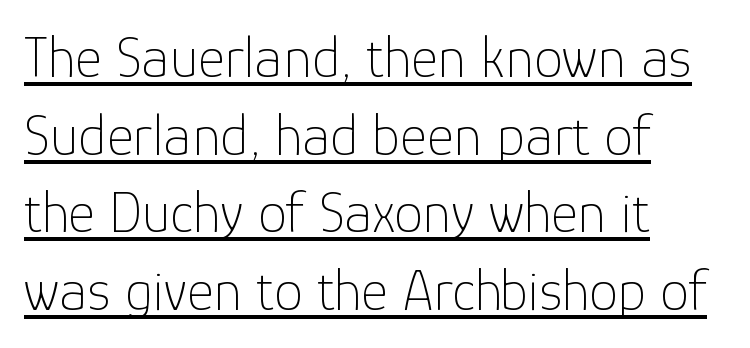
{"serif": "no", "italic": "no", "bold": "no", "weight": "thin", "width": "normal", "stroke_contrast": "low", "x_height": "medium", "monospaced": "no", "underline": "yes", "align": "left", "line_spacing": "normal", "line_spacing_ratio": 1.34, "letter_spacing": "normal", "letter_spacing_em": 0.0, "glyph_px": 58}
